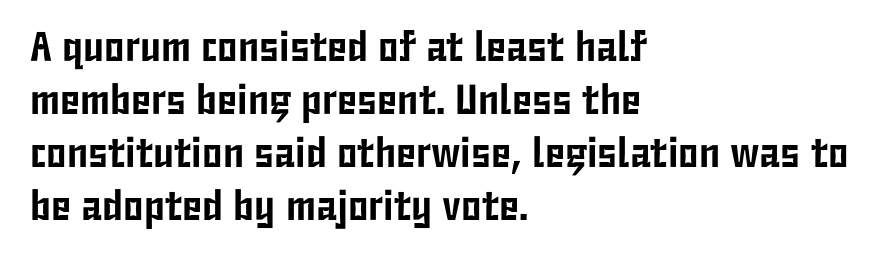
The image shows 42 px condensed sans-serif type, upright; set left-aligned, normal line spacing (1.26x), normal letter spacing, not underlined; low stroke contrast and a medium x-height.
